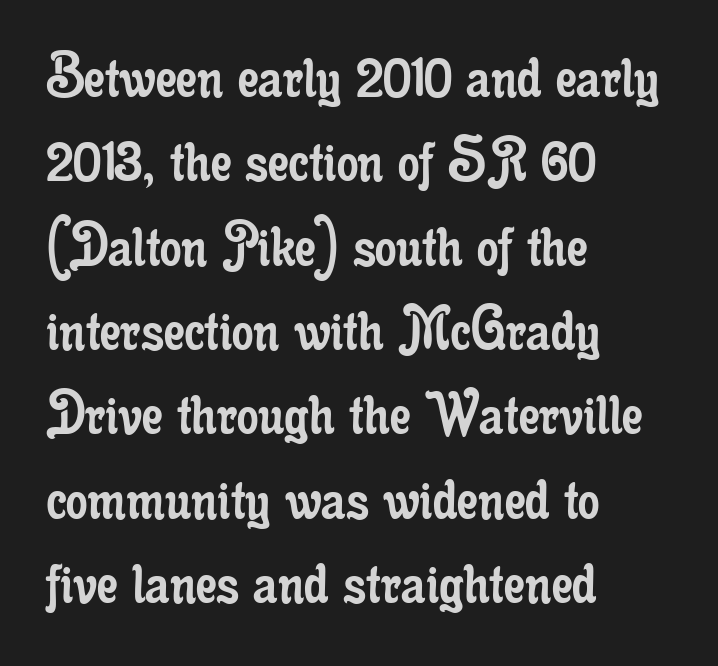
Q: Is the text bold? A: No.
Q: Is the text italic (slanted)? A: No, it is upright.
Q: Is the typeface a serif or a sans-serif typeface? A: Serif.
Q: Is the text underlined? A: No.
Q: How is the paragraph aligned? A: Left-aligned.
Q: Is the spacing between letters normal or unusually wide? A: Normal.
Q: Width (condensed, normal, or wide)? A: Condensed.
Q: Stroke contrast? A: Low.
Q: x-height? A: Small.
Q: Monospaced? A: No.
